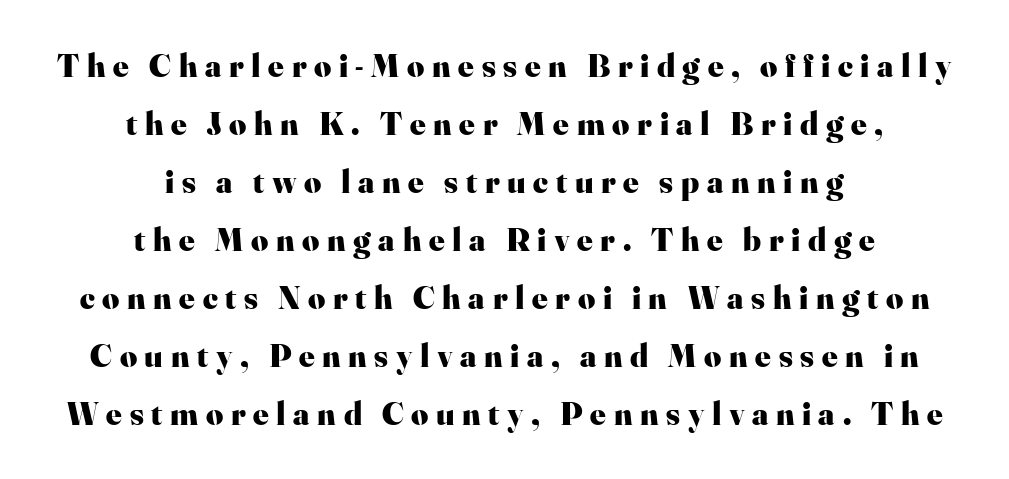
{"serif": "yes", "italic": "no", "bold": "yes", "weight": "heavy", "width": "normal", "stroke_contrast": "high", "x_height": "small", "monospaced": "no", "underline": "no", "align": "center", "line_spacing_ratio": 1.76, "letter_spacing": "wide", "letter_spacing_em": 0.23, "glyph_px": 33}
